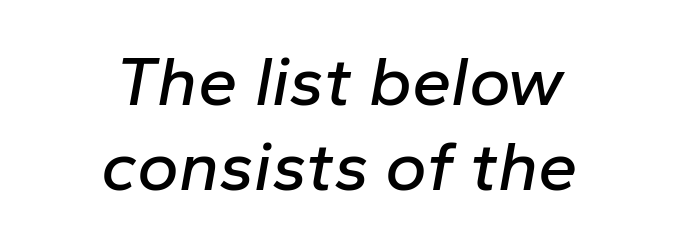
The image shows 71 px text type, italic (leaning right); set centered, line spacing 1.2x, normal letter spacing, not underlined; low stroke contrast and a medium x-height.
